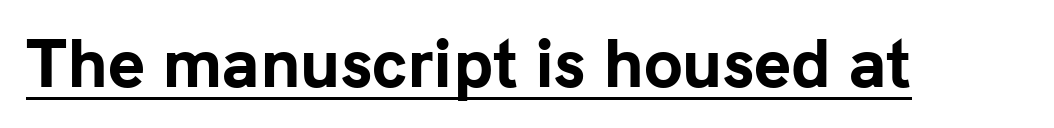
Check the space under the baseline: a stroke is drawn there. Its strokes are broad and dark, the hallmark of bold type. Characters remain perfectly vertical along every line. A typesetter would label this face a sans. You could call the tracking neutral — neither tight nor loose. Is this a fixed-width face? No — the glyphs have proportional, varying widths.
